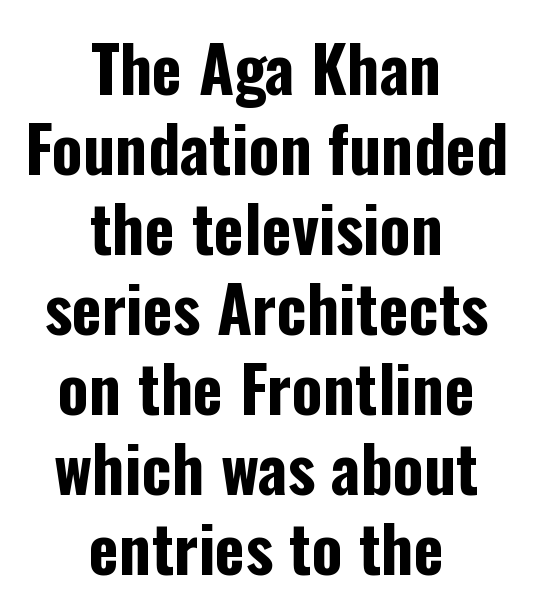
A typesetter would call this proportional, since set widths differ per character. Compared with typical paragraphs, the rows here are spaced about the same. This is roman type, the default non-slanted kind. The setting favours the middle, as headings and verse often do.
